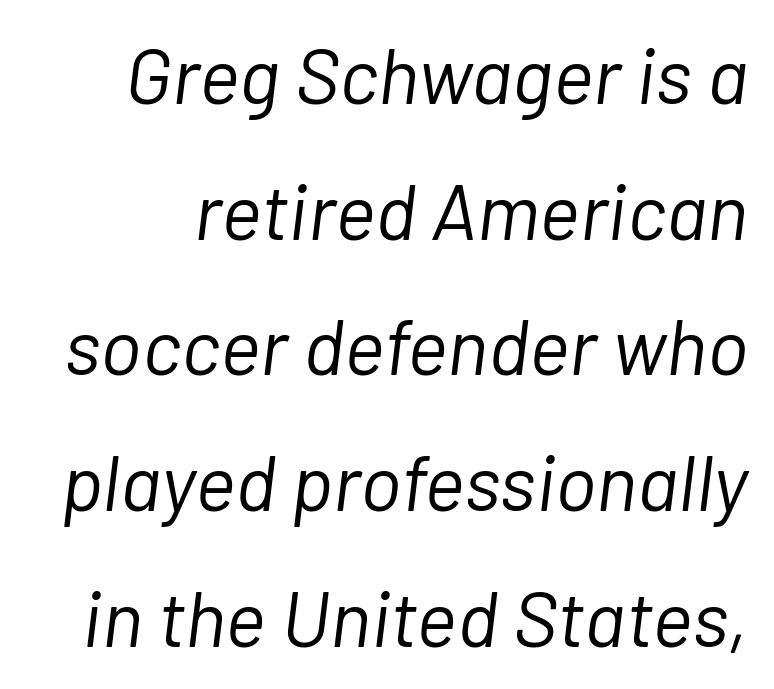
The tracking reads as untouched default to a designer's eye. Looks like regular typesetting: each glyph gets only the width it needs. Is this a heavy cut? Hardly; it is regular or lighter. Plain, unruled lines of type. The axis of the letterforms is tilted away from vertical.
